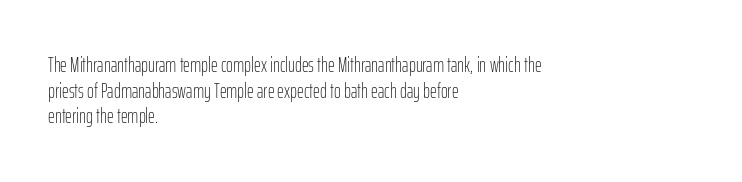
The image shows 21 px text type, upright; set left-aligned, line spacing 1.22x, normal letter spacing, not underlined.
